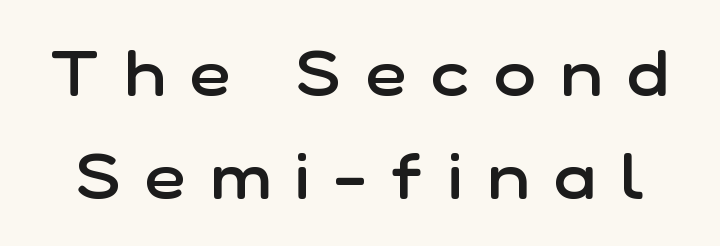
A roman cut, with each character standing at attention. Stroke terminals: plain, sans-serif. Caption: semibold face, moderately heavy strokes. The space beneath each line is pristine and unruled. The horizontal fit of the characters is loose and conspicuously gappy. The rows are spaced the way most documents space them.
